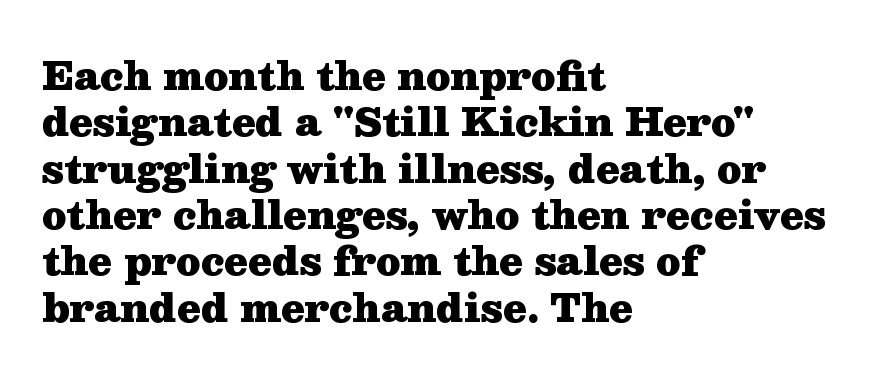
{"serif": "yes", "italic": "no", "bold": "yes", "weight": "heavy", "width": "wide", "stroke_contrast": "medium", "x_height": "medium", "monospaced": "no", "underline": "no", "align": "left", "line_spacing_ratio": 1.22, "letter_spacing": "normal", "letter_spacing_em": 0.0, "glyph_px": 38}
